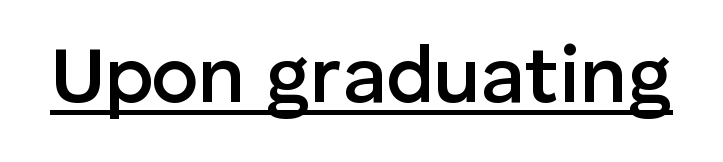
{"serif": "no", "italic": "no", "bold": "semi", "weight": "semibold", "width": "normal", "stroke_contrast": "low", "x_height": "medium", "monospaced": "no", "underline": "yes", "letter_spacing": "normal", "letter_spacing_em": 0.0, "glyph_px": 79}
